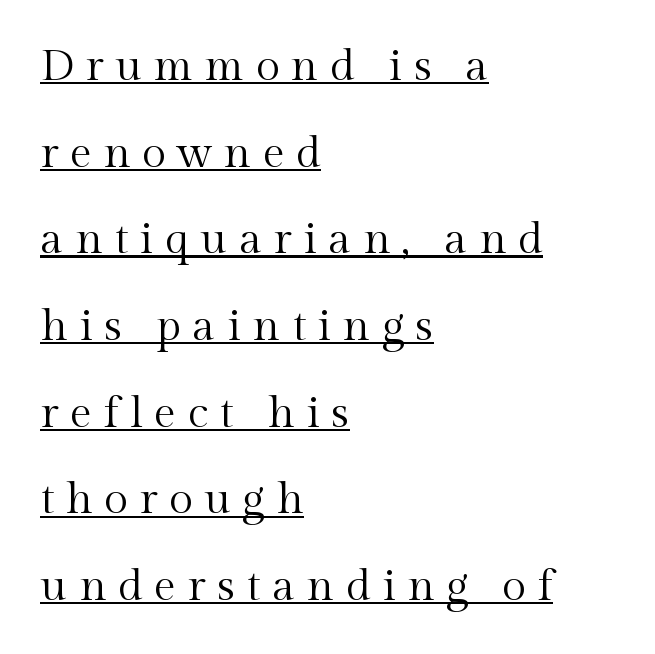
{"serif": "yes", "italic": "no", "bold": "no", "weight": "regular", "width": "normal", "x_height": "medium", "monospaced": "no", "underline": "yes", "align": "left", "line_spacing": "loose", "line_spacing_ratio": 1.97, "letter_spacing": "wide", "letter_spacing_em": 0.26, "glyph_px": 44}
